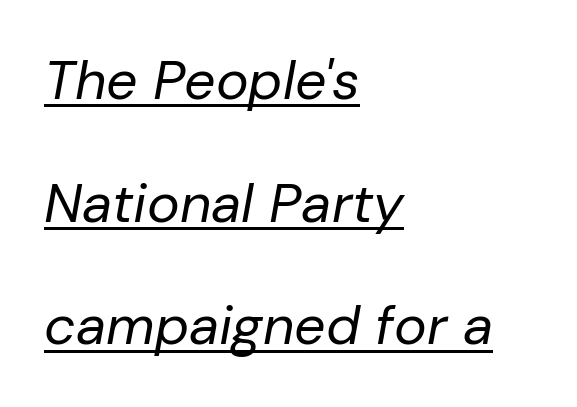
The rendering keeps characters at their native spacing. The typesetter chose a ragged-right arrangement here. Note the varied advance widths — an 'i' is clearly narrower than an 'm'. The glyphs look as if they've been sheared to an angle. Leading is clearly above the norm, producing a sparse column. Underlined type.
